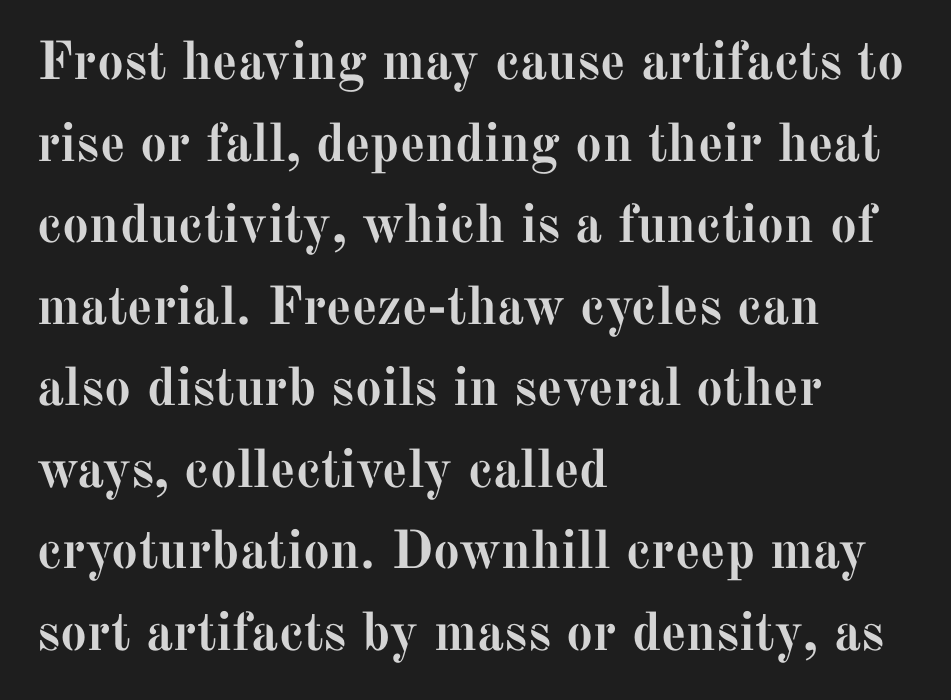
The font is running at its bold setting. Every row of glyphs begins at an identical x-position on the left. Compared with typical paragraphs, the rows here are spaced about the same. Note the varied advance widths — an 'i' is clearly narrower than an 'm'. What stands out about the letter spacing? Nothing — it is the standard amount. Does the type have serifs? Yes, each stem ends in a small foot.
